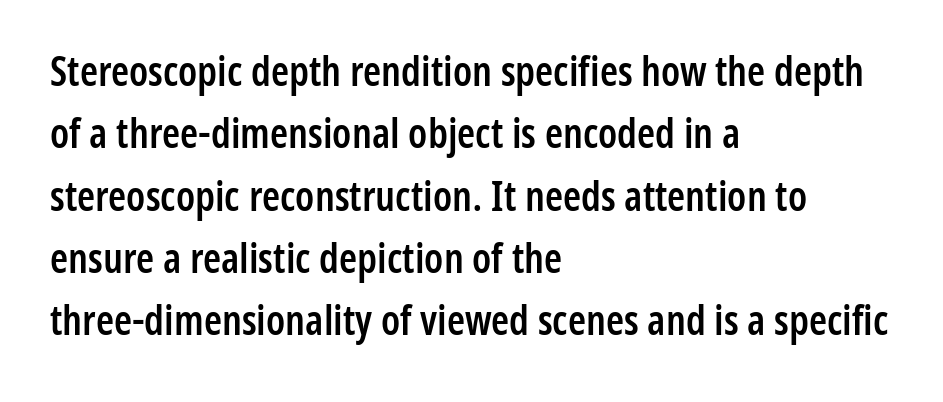
{"serif": "no", "italic": "no", "bold": "semi", "weight": "semibold", "width": "condensed", "stroke_contrast": "low", "x_height": "medium", "monospaced": "no", "underline": "no", "align": "left", "line_spacing": "normal", "line_spacing_ratio": 1.52, "letter_spacing": "normal", "letter_spacing_em": 0.0, "glyph_px": 41}
